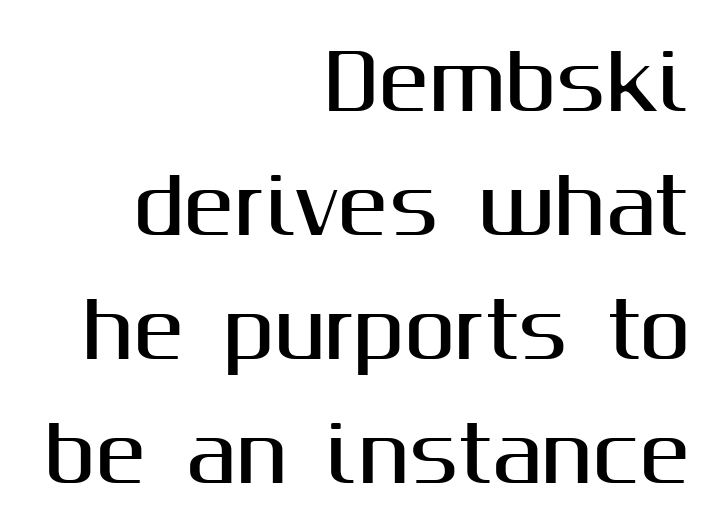
{"serif": "no", "italic": "no", "width": "normal", "stroke_contrast": "medium", "x_height": "medium", "monospaced": "no", "underline": "no", "align": "right", "line_spacing": "normal", "line_spacing_ratio": 1.63, "letter_spacing": "normal", "letter_spacing_em": 0.0, "glyph_px": 76}
